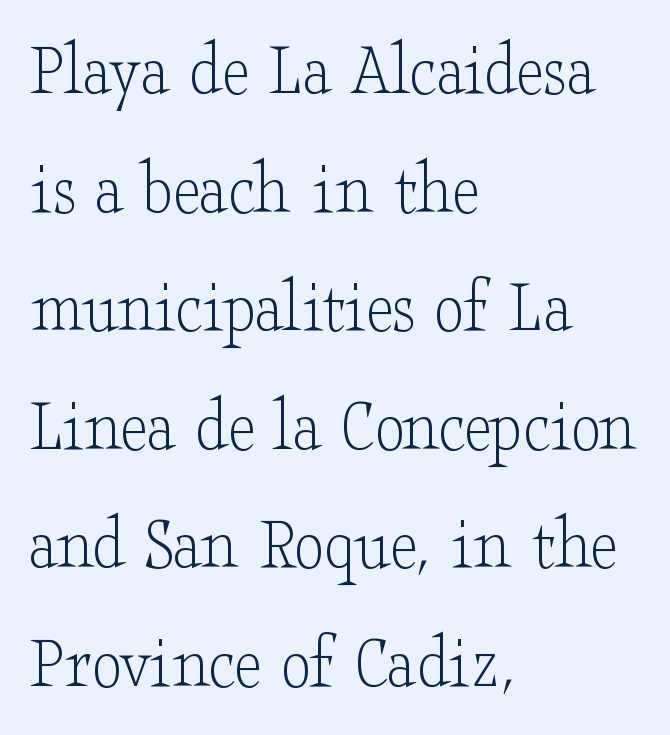
{"serif": "yes", "italic": "no", "bold": "no", "weight": "light", "width": "wide", "stroke_contrast": "low", "x_height": "small", "monospaced": "no", "underline": "no", "align": "left", "line_spacing": "normal", "line_spacing_ratio": 1.56, "letter_spacing": "normal", "letter_spacing_em": 0.0, "glyph_px": 76}
